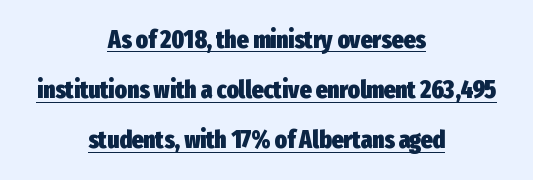
The image shows 25 px bold type, upright; set centered, loose line spacing (2.01x), normal letter spacing, underlined.
